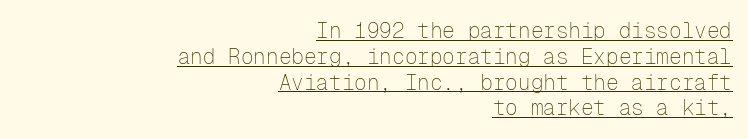
{"italic": "no", "bold": "no", "underline": "yes", "align": "right", "line_spacing_ratio": 1.23, "letter_spacing": "normal", "letter_spacing_em": 0.0, "glyph_px": 21}
